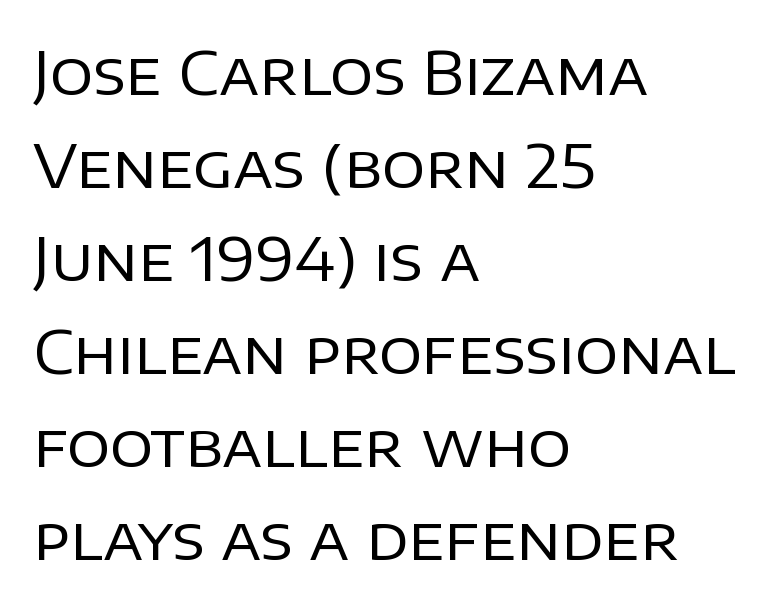
{"serif": "no", "italic": "no", "bold": "no", "weight": "regular", "width": "normal", "stroke_contrast": "low", "x_height": "large", "monospaced": "no", "underline": "no", "align": "left", "line_spacing": "normal", "line_spacing_ratio": 1.55, "letter_spacing": "normal", "letter_spacing_em": 0.0, "glyph_px": 60}
